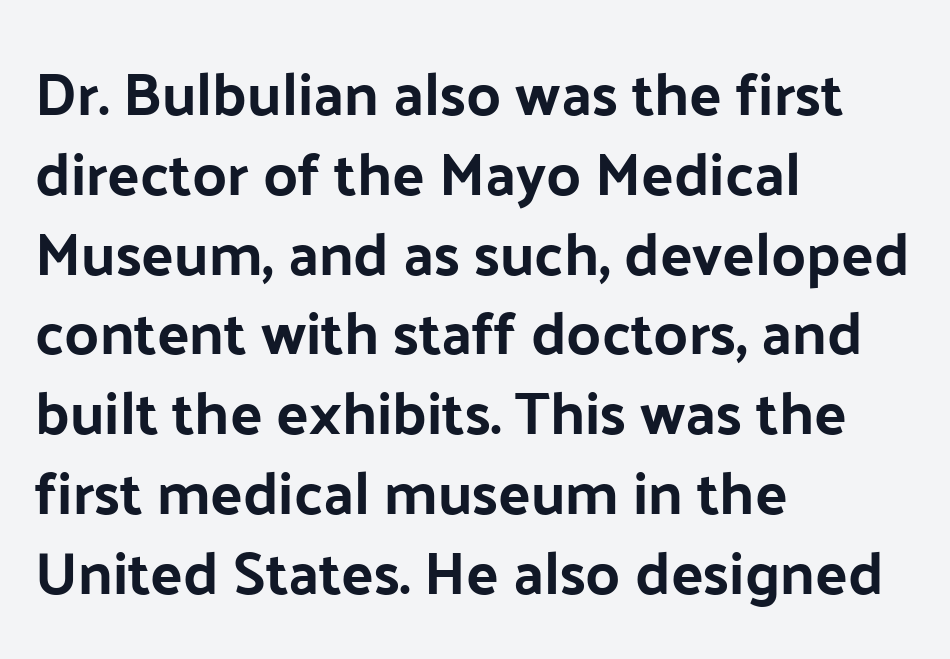
The image shows 60 px sans-serif type, upright; set left-aligned, normal line spacing (1.33x), normal letter spacing, not underlined; low stroke contrast and a medium x-height.
